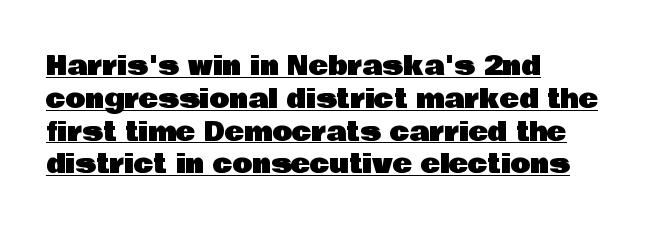
Q: Is the text italic (slanted)? A: No, it is upright.
Q: Is the text underlined? A: Yes.
Q: How is the paragraph aligned? A: Left-aligned.
Q: Is the spacing between letters normal or unusually wide? A: Normal.
Q: Is the spacing between lines tight, normal or loose? A: Normal.
